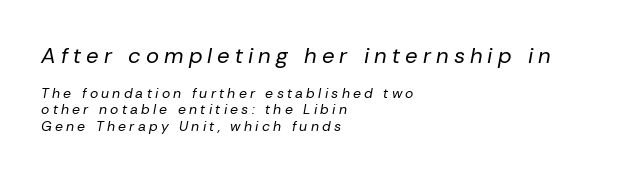
The paragraph has a hard left edge and a soft right edge. The strokes carry an ordinary text weight at most. Compared with ordinary roman type, these characters are visibly tilted. This sample uses expanded letter spacing, leaving extra air between glyphs.
